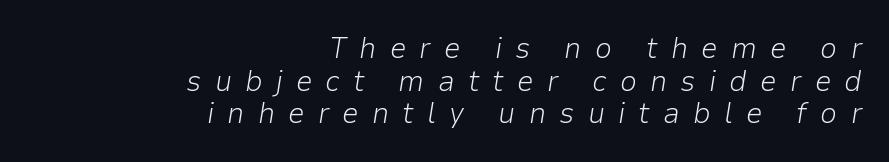
This sample uses expanded letter spacing, leaving extra air between glyphs. Decoration check: the copy has no underline. Weight: not bold — regular or lighter. Character widths vary here, with narrow letters taking less room than wide ones. These lines are set flush right with a ragged left edge. The lettering tilts uniformly, giving the passage an italic look.
